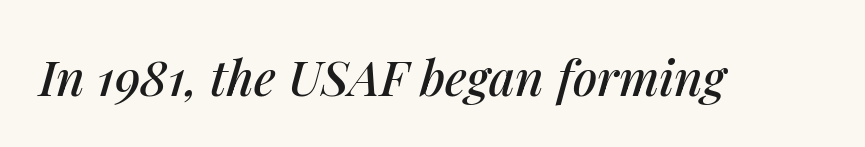
Note the varied advance widths — an 'i' is clearly narrower than an 'm'. The type is set solid horizontally, with unmodified tracking. The text carries the slant typical of an italic or oblique font. Has an underline been added? It has not.
